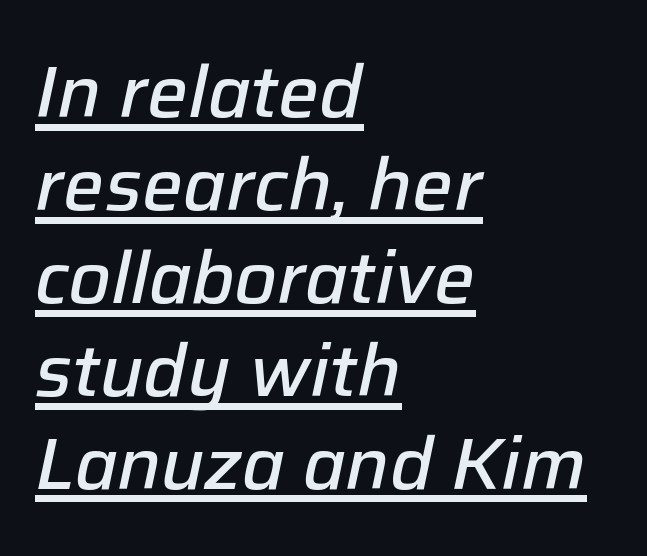
The image shows 72 px semibold type, italic (leaning right); set left-aligned, normal line spacing (1.29x), normal letter spacing, underlined; low stroke contrast and a medium x-height.
